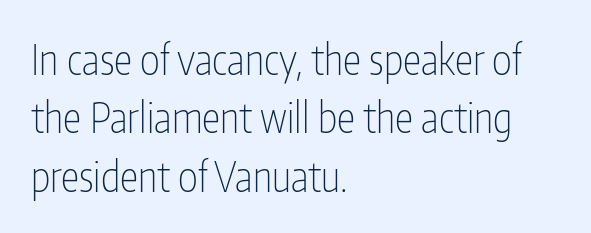
The image shows 42 px thin, condensed sans-serif type, upright; set left-aligned, normal line spacing (1.39x), normal letter spacing, not underlined; low stroke contrast and a medium x-height.
